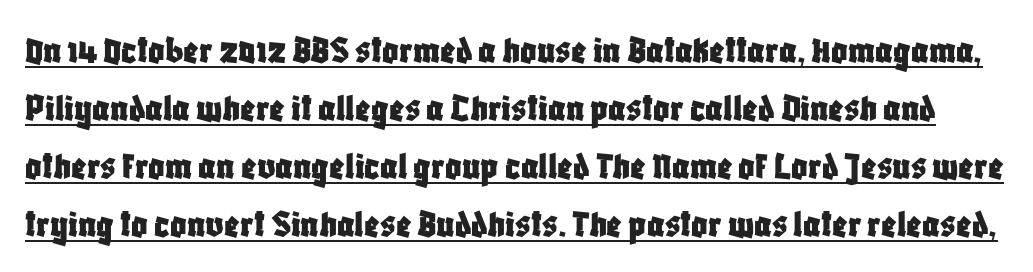
Q: Is the text italic (slanted)? A: No, it is upright.
Q: Is the typeface a serif or a sans-serif typeface? A: Sans-serif.
Q: Is the text underlined? A: Yes.
Q: Is the spacing between letters normal or unusually wide? A: Normal.
Q: Is the spacing between lines tight, normal or loose? A: Normal.
Q: Width (condensed, normal, or wide)? A: Condensed.
Q: Stroke contrast? A: Low.
Q: x-height? A: Large.
Q: Monospaced? A: No.
